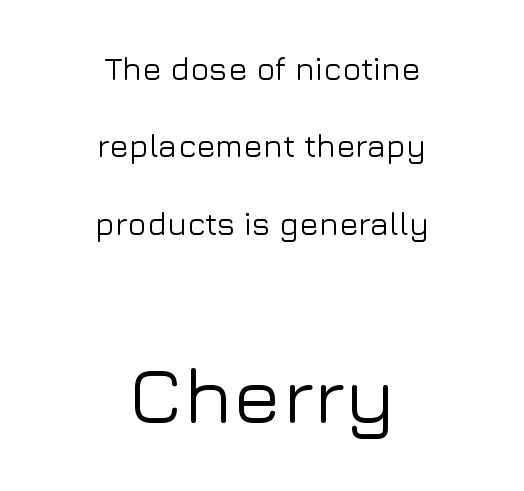
A great deal of white space separates one row of letters from the next. Descenders hang freely into open space. Think of a printed novel: that variable character pitch is what you see here. A centered setting, common on invitations and titles, is used for this passage. Is there any slant? The stems are plumb. Note: no serifs on the glyphs.
